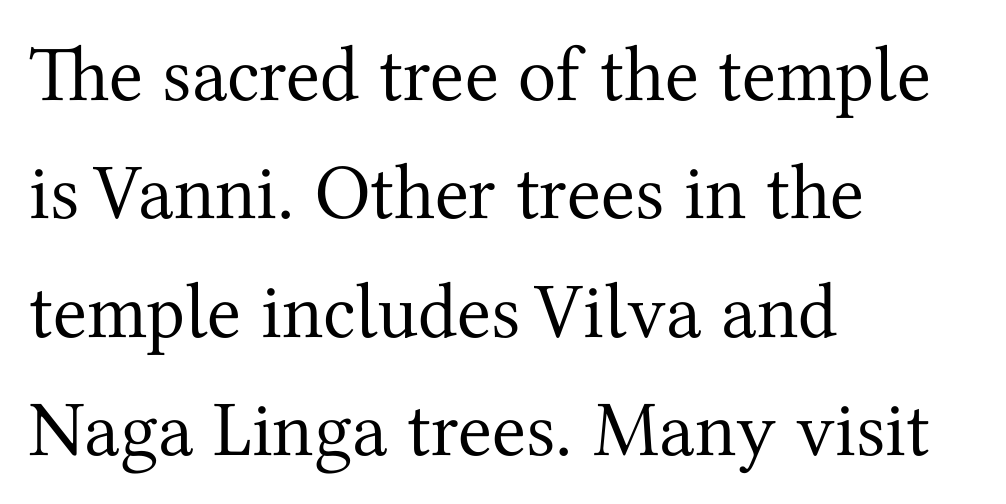
The cut favours lightness, reaching ordinary text weight at its darkest. Posture: upright roman. The letters advance in unequal steps, a hallmark of proportional type. The text was rendered using a seriffed face with decorative stroke endings.
